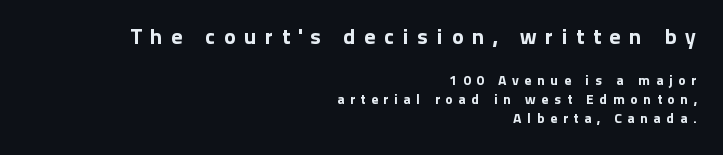
Quick note: not italic, upright. Each new line begins a customary step beneath the previous one. One-word summary of the alignment: right. The space directly below the letters is spotless.
